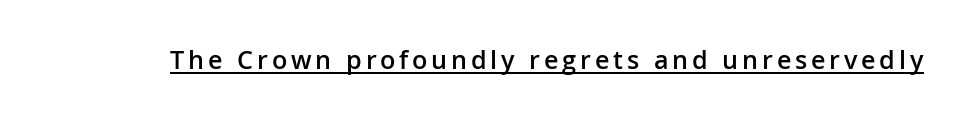
The image shows 27 px text type, upright; set underlined.
